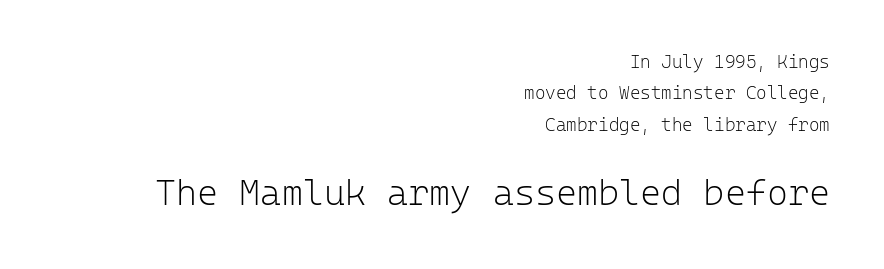
The zone under the glyphs is completely vacant. The letterforms sit shoulder to shoulder at normal distance. Line ends are locked; line starts wander. Nothing heavy about these letters — not bold at all. Looks like terminal output: every glyph gets an equal slot. Does the bottom block carry the larger type? Yes, it does.
